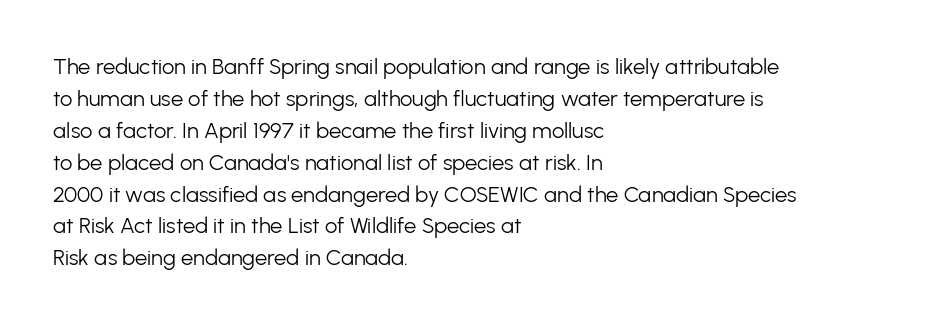
The image shows 22 px text type, upright; set left-aligned, normal line spacing (1.45x), normal letter spacing, not underlined.
